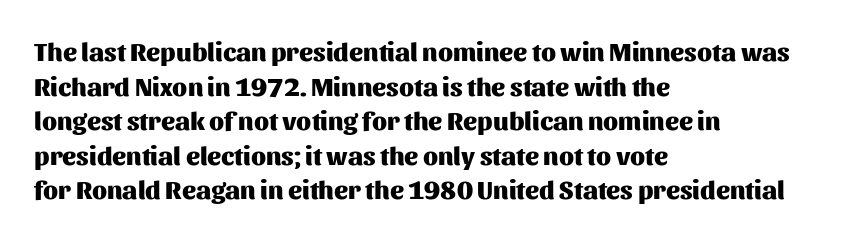
Do the letters lean? They stand straight. Standard letterfit; no display-style spreading of the glyphs. The strip under each line holds only bare page. The rendering anchors every line to the left-hand side. The glyphs have the mass of a bold cut. Quick note: interline space is typical.
